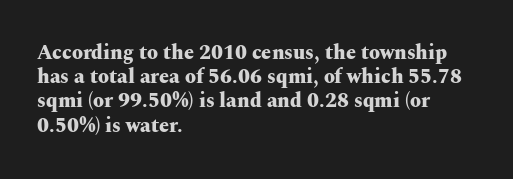
Q: Is the text bold? A: Yes.
Q: Is the text italic (slanted)? A: No, it is upright.
Q: Is the text underlined? A: No.
Q: How is the paragraph aligned? A: Left-aligned.
Q: Is the spacing between letters normal or unusually wide? A: Normal.
